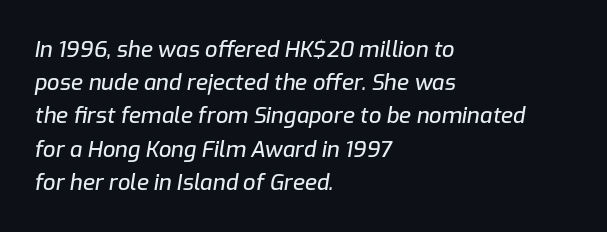
Q: Is the text italic (slanted)? A: Yes, it leans right by about 9 degrees.
Q: Is the text underlined? A: No.
Q: How is the paragraph aligned? A: Left-aligned.
Q: Is the spacing between letters normal or unusually wide? A: Normal.
Q: Is the spacing between lines tight, normal or loose? A: Normal.
